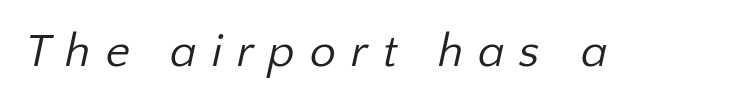
The image shows 47 px regular-weight sans-serif type; set unusually wide letter spacing (+0.31 em), not underlined; low stroke contrast and a medium x-height.
